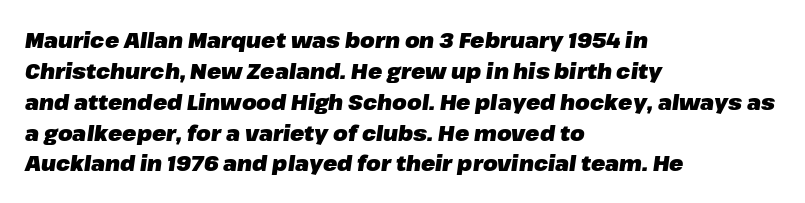
The image shows 21 px bold type, italic (leaning right); set left-aligned, normal line spacing (1.47x), normal letter spacing, not underlined.
